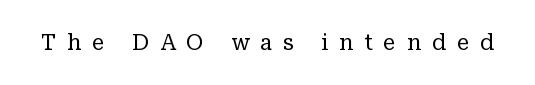
The image shows 22 px text type, upright; set unusually wide letter spacing (+0.5 em), not underlined.
